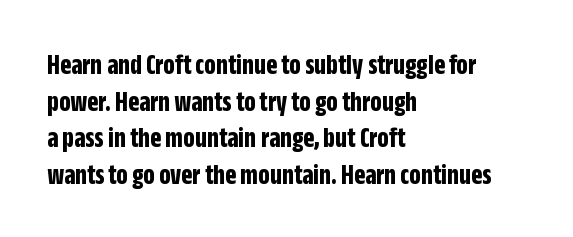
Q: Is the text bold? A: Yes.
Q: Is the text italic (slanted)? A: No, it is upright.
Q: Is the typeface a serif or a sans-serif typeface? A: Sans-serif.
Q: Is the text underlined? A: No.
Q: How is the paragraph aligned? A: Left-aligned.
Q: Is the spacing between letters normal or unusually wide? A: Normal.
Q: Is the spacing between lines tight, normal or loose? A: Normal.
Q: Width (condensed, normal, or wide)? A: Condensed.
Q: Stroke contrast? A: Low.
Q: x-height? A: Large.
Q: Monospaced? A: No.
